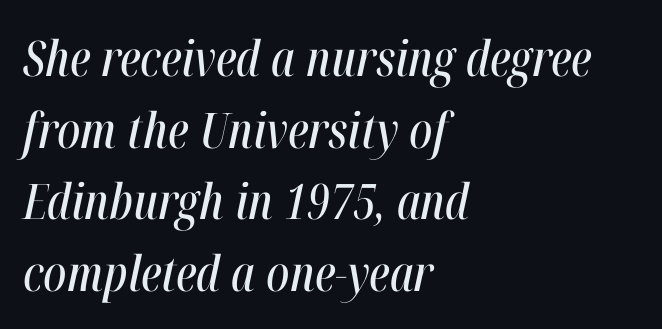
The image shows 49 px condensed type, italic (leaning right); set left-aligned, normal line spacing (1.46x), normal letter spacing, not underlined; high stroke contrast and a medium x-height.
